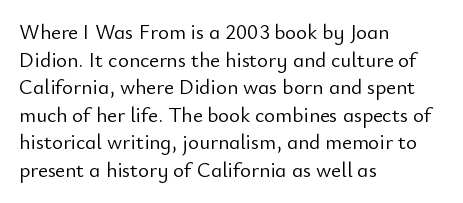
Q: Is the text bold? A: No.
Q: Is the text italic (slanted)? A: No, it is upright.
Q: Is the text underlined? A: No.
Q: How is the paragraph aligned? A: Left-aligned.
Q: Is the spacing between letters normal or unusually wide? A: Normal.
Q: Is the spacing between lines tight, normal or loose? A: Normal.
